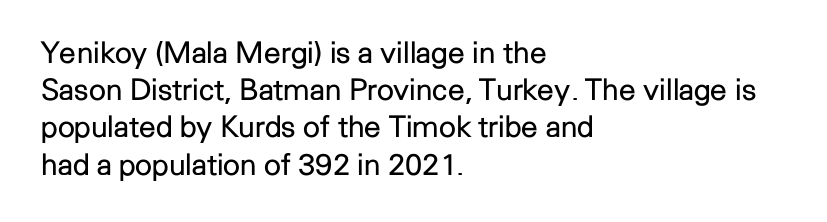
The image shows 30 px regular-weight sans-serif type, upright; set left-aligned, line spacing 1.24x, normal letter spacing, not underlined; low stroke contrast and a medium x-height.
